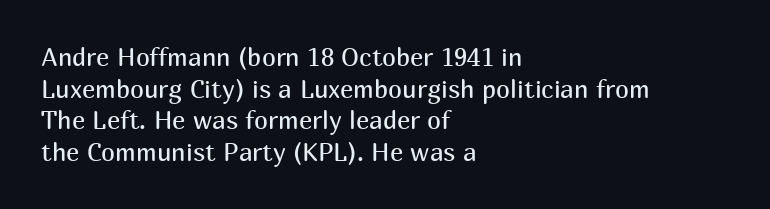
{"italic": "no", "bold": "no", "underline": "no", "align": "left", "line_spacing": "normal", "line_spacing_ratio": 1.27, "letter_spacing": "normal", "letter_spacing_em": 0.0, "glyph_px": 25}
